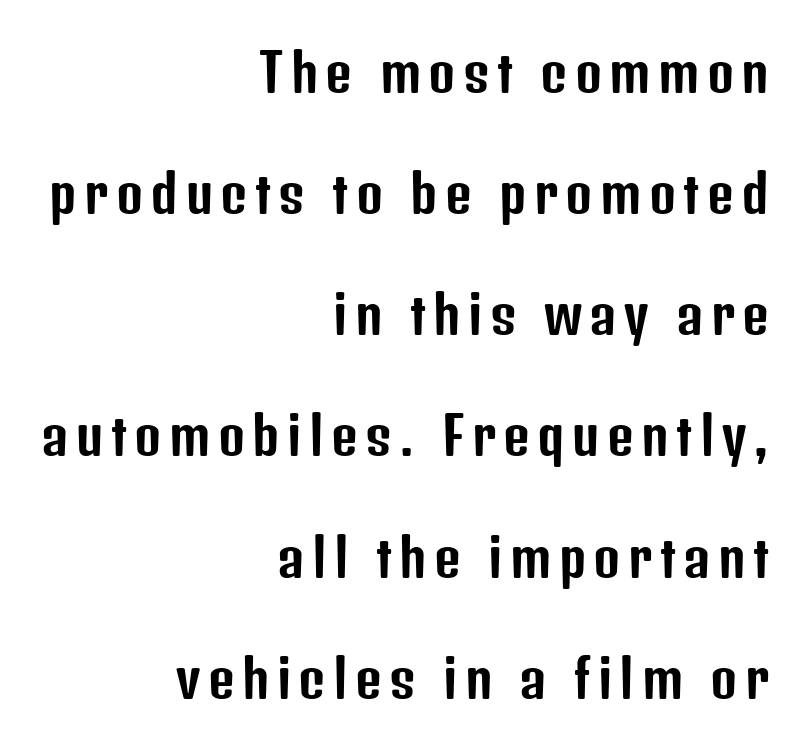
{"serif": "no", "italic": "no", "width": "condensed", "stroke_contrast": "low", "x_height": "medium", "monospaced": "no", "underline": "no", "align": "right", "line_spacing": "loose", "line_spacing_ratio": 2.33, "glyph_px": 52}
